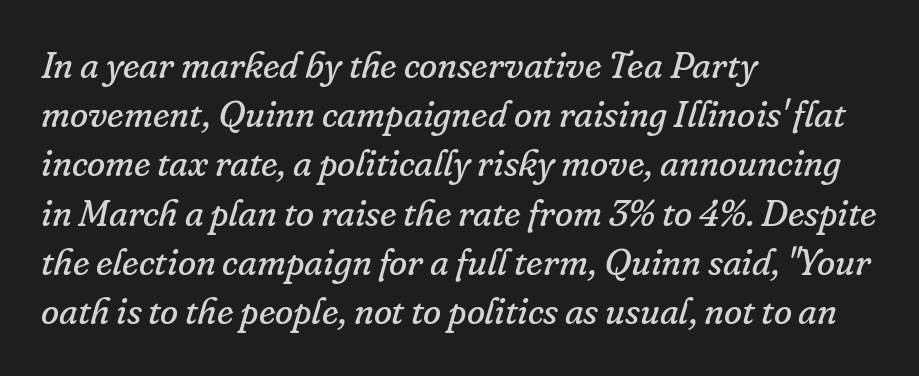
Q: Is the text bold? A: No.
Q: Is the text italic (slanted)? A: Yes, it leans right by about 16 degrees.
Q: Is the typeface a serif or a sans-serif typeface? A: Serif.
Q: Is the text underlined? A: No.
Q: How is the paragraph aligned? A: Left-aligned.
Q: Is the spacing between letters normal or unusually wide? A: Normal.
Q: Is the spacing between lines tight, normal or loose? A: Normal.
Q: Width (condensed, normal, or wide)? A: Normal.
Q: Stroke contrast? A: Low.
Q: x-height? A: Small.
Q: Monospaced? A: No.
